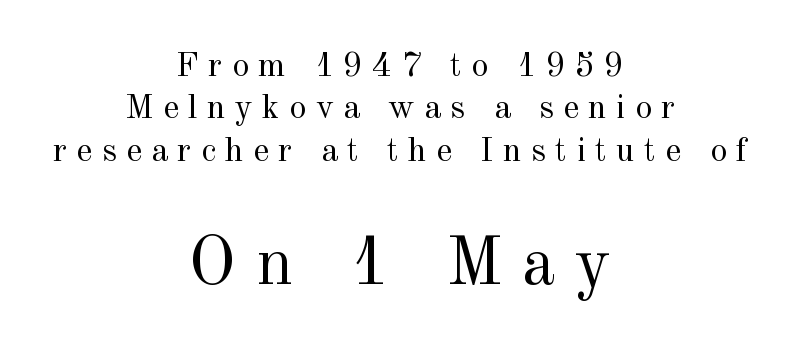
{"serif": "yes", "italic": "no", "bold": "no", "weight": "regular", "width": "normal", "x_height": "small", "monospaced": "no", "underline": "no", "align": "center", "line_spacing": "normal", "line_spacing_ratio": 1.25, "letter_spacing": "wide", "letter_spacing_em": 0.28, "larger_block": "second", "size_ratio": 2.0, "glyph_px": 68}
